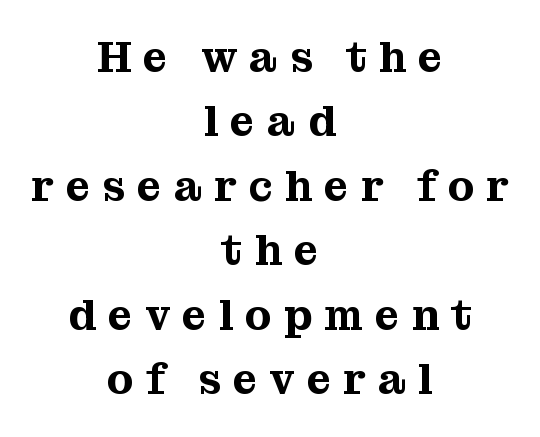
Upright lettering throughout. Do the characters align in a grid? No, the font is proportional. Only glyphs here, with clear space below each row. A normal amount of white space separates one row of letters from the next. What stands out about the letter spacing? Its width — letters are far apart. Layout note: lines centered.
